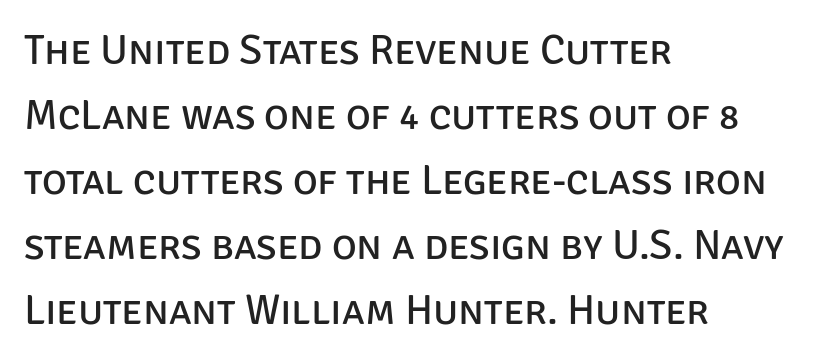
These glyphs show unthickened strokes, regular width or finer. Vertically, the passage feels balanced, rows spaced as you'd expect. The area under the type is left untouched. To sum up the face: it is a sans, with no serifs. Each letter keeps its own natural width here, so spacing adapts to shape.
